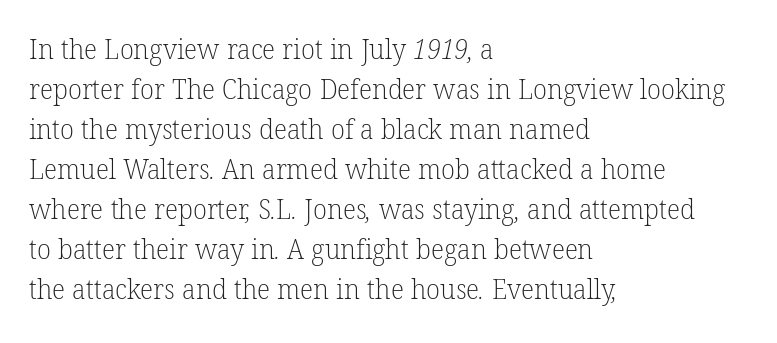
Q: Is the text bold? A: No.
Q: Is the typeface a serif or a sans-serif typeface? A: Serif.
Q: Is the text underlined? A: No.
Q: How is the paragraph aligned? A: Left-aligned.
Q: Is the spacing between letters normal or unusually wide? A: Normal.
Q: Is the spacing between lines tight, normal or loose? A: Normal.
Q: Width (condensed, normal, or wide)? A: Normal.
Q: Stroke contrast? A: Low.
Q: x-height? A: Medium.
Q: Monospaced? A: No.
